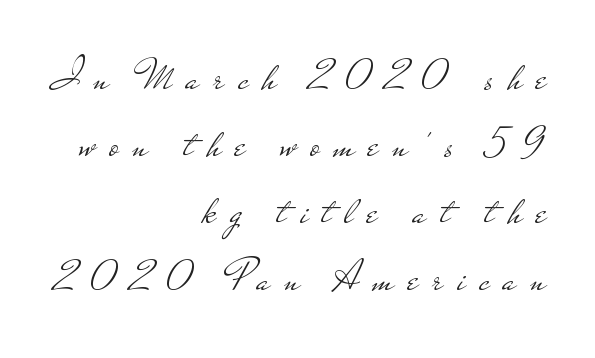
The rendering inserts visible extra space after every character. Casual observation: everything's shoved over to the right. Evenly set lines give the paragraph a standard silhouette. The font is comparable to plain body text, perhaps lighter.
